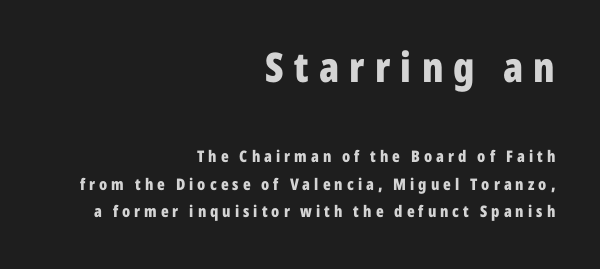
{"serif": "no", "italic": "no", "bold": "yes", "weight": "bold", "width": "condensed", "stroke_contrast": "low", "x_height": "medium", "monospaced": "no", "underline": "no", "align": "right", "line_spacing": "normal", "line_spacing_ratio": 1.7, "letter_spacing": "wide", "letter_spacing_em": 0.25, "larger_block": "first", "size_ratio": 2.56, "glyph_px": 41}
